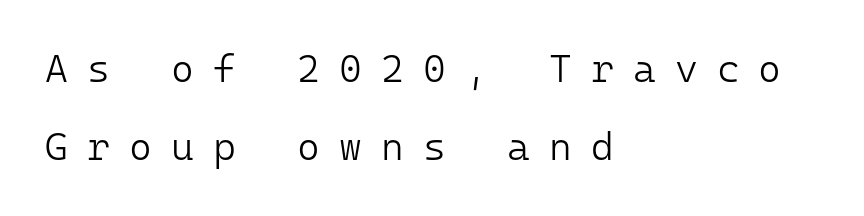
Vertical strokes here are truly vertical. A great deal of white space separates one row of letters from the next. Between one letter and the next there's a generous, obvious gap. If you drew a ruler down the left edge, every line would touch it. The passage shown is typed in a monospace face where columns stay perfectly aligned.
